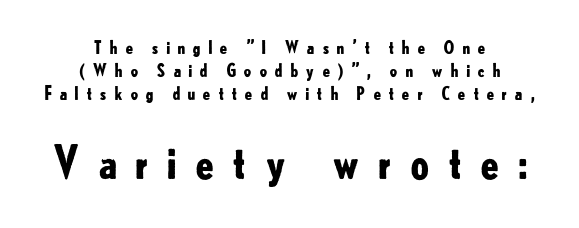
Q: Is the text bold? A: Yes.
Q: Is the text italic (slanted)? A: No, it is upright.
Q: Is the typeface a serif or a sans-serif typeface? A: Sans-serif.
Q: Is the text underlined? A: No.
Q: How is the paragraph aligned? A: Centered.
Q: Is the spacing between letters normal or unusually wide? A: Unusually wide.
Q: Is the spacing between lines tight, normal or loose? A: Normal.
Q: Which block of text is set in a larger size, the first (top) or the second (bottom)? A: The second (bottom) one.
Q: Width (condensed, normal, or wide)? A: Normal.
Q: Stroke contrast? A: Low.
Q: x-height? A: Small.
Q: Monospaced? A: No.
